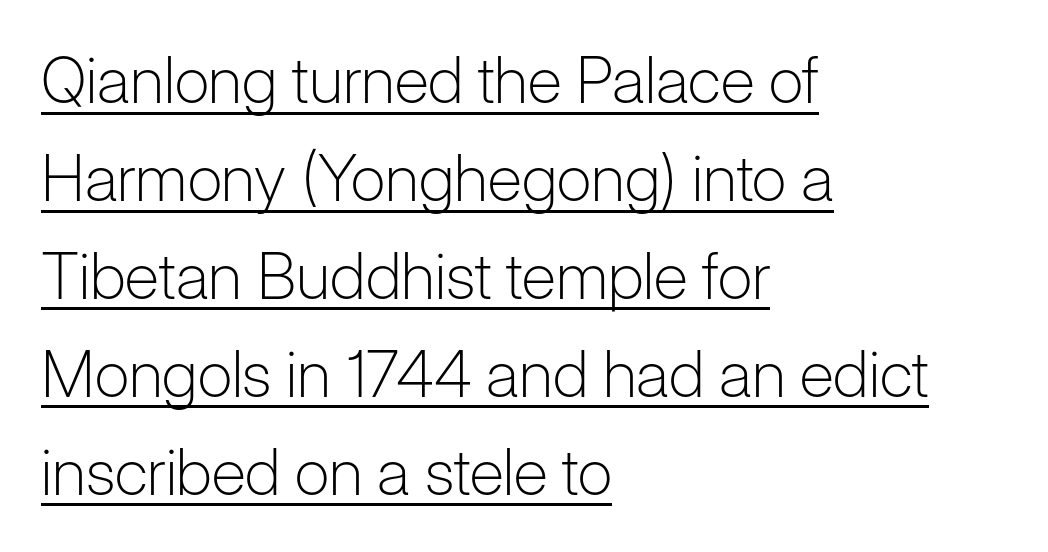
Quick note: not italic, upright. Honestly, the row spacing looks completely unremarkable. Students, observe the line beneath the letters — that is underlining. The gaps between neighbouring characters are ordinary and unremarkable. This sample has the flowing, uneven cadence of proportional lettering. Stem width sits at or under what a default text font uses.
